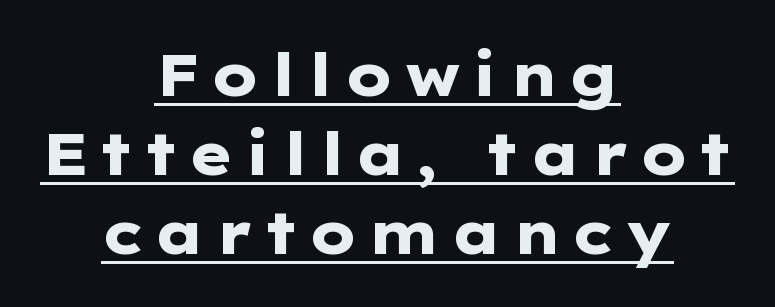
Here the designer chose a conventional face with non-uniform glyph widths. The font is running at its bold setting. Honestly, the underline is the first thing you notice here. Unlike a traditional serif, this face leaves its strokes unadorned. If you drew a line through each stem, it would be perfectly vertical. Teacher's note: observe the equal gaps on both sides — that is centered alignment.
